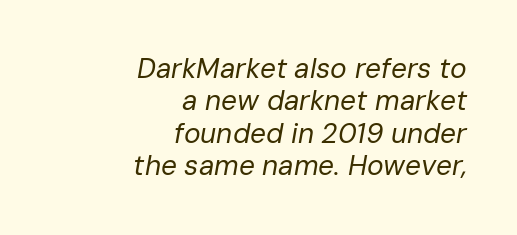
{"italic": "yes", "lean": "right", "slant_degrees": 10, "bold": "no", "weight": "regular", "width": "normal", "stroke_contrast": "low", "x_height": "medium", "monospaced": "no", "underline": "no", "align": "right", "line_spacing_ratio": 1.16, "letter_spacing": "normal", "letter_spacing_em": 0.0, "glyph_px": 28}
